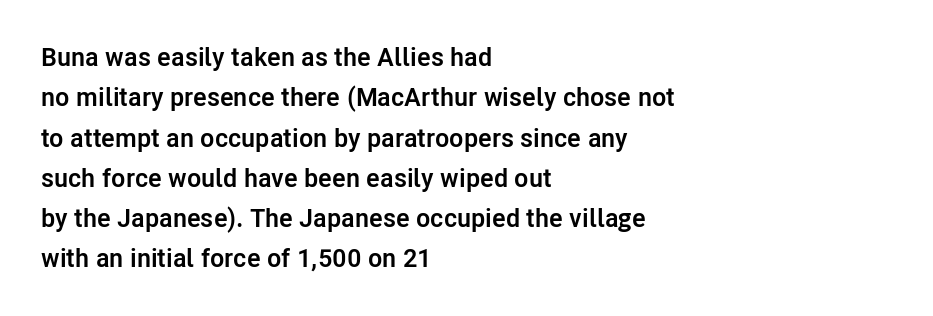
{"italic": "no", "bold": "yes", "underline": "no", "align": "left", "line_spacing": "normal", "line_spacing_ratio": 1.55, "letter_spacing": "normal", "letter_spacing_em": 0.0, "glyph_px": 26}
